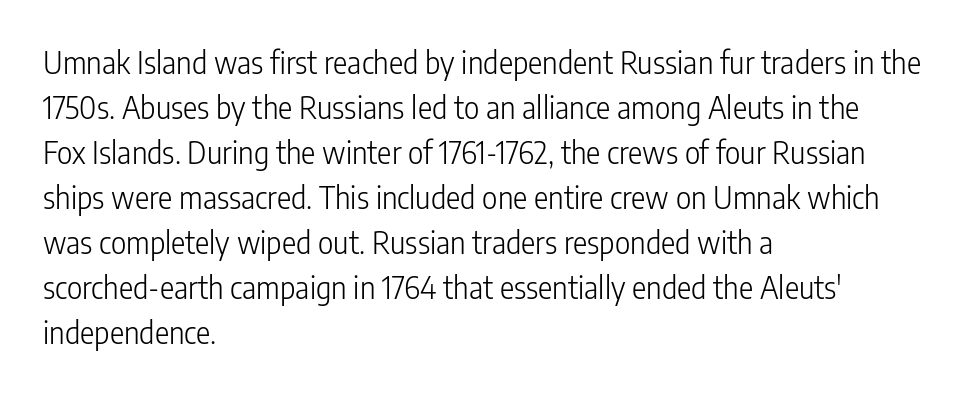
Standard letterfit; no display-style spreading of the glyphs. Caption: face not bold, strokes unweighted. Quick note: interline space is typical. Note the varied advance widths — an 'i' is clearly narrower than an 'm'.
